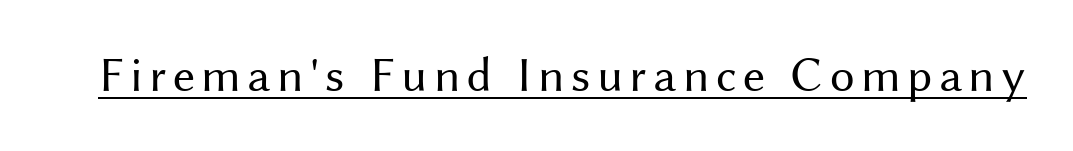
Style check: upright. Beneath each row of characters lies a ruled line. Is the stroke heavy? The answer is a plain regular-or-lighter. A typesetter would label this face a sans. Note the varied advance widths — an 'i' is clearly narrower than an 'm'.
